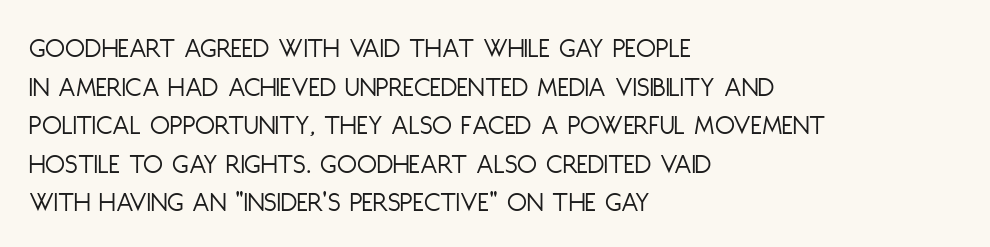
Weight: in the light-to-regular range. Descenders hang freely into open space. The characters display no serif detailing; their extremities are plain. This sample has the flowing, uneven cadence of proportional lettering. You could call the tracking neutral — neither tight nor loose.
